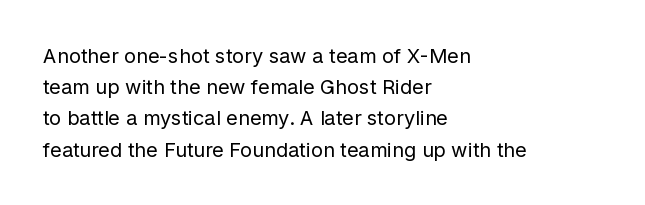
Q: Is the text bold? A: No.
Q: Is the text italic (slanted)? A: No, it is upright.
Q: Is the text underlined? A: No.
Q: How is the paragraph aligned? A: Left-aligned.
Q: Is the spacing between letters normal or unusually wide? A: Normal.
Q: Is the spacing between lines tight, normal or loose? A: Normal.
